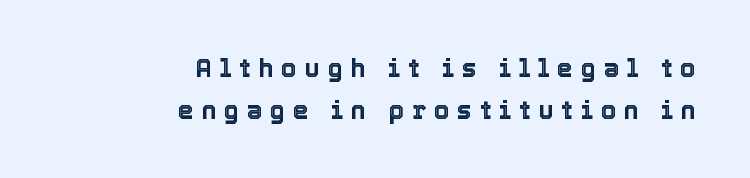
The image shows 25 px text type, upright; set right-aligned, normal line spacing (1.68x), unusually wide letter spacing (+0.31 em), not underlined.
